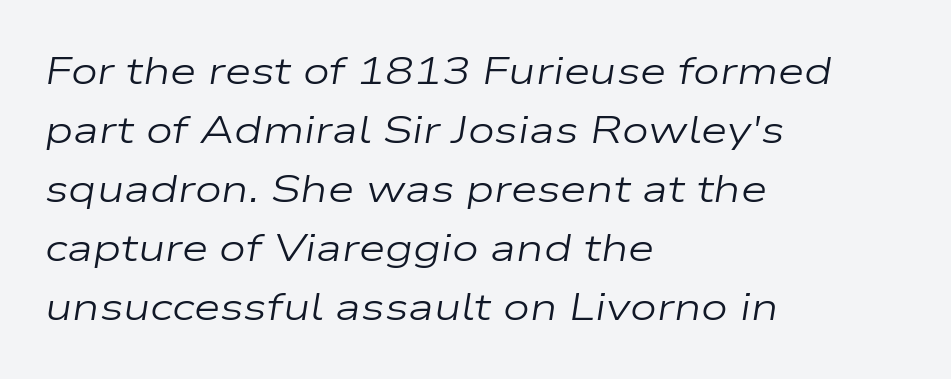
The image shows 38 px regular-weight, wide type, italic (leaning right); set left-aligned, normal line spacing (1.55x), normal letter spacing, not underlined; low stroke contrast and a medium x-height.
